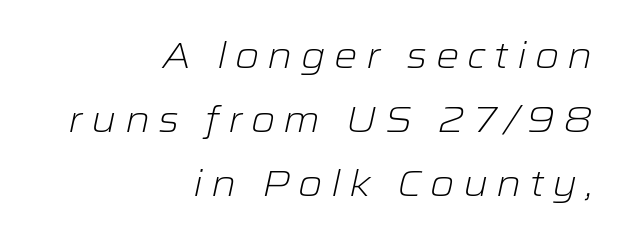
The image shows 37 px light, wide type, italic (leaning right); set right-aligned, line spacing 1.73x, unusually wide letter spacing (+0.22 em), not underlined; low stroke contrast and a medium x-height.
